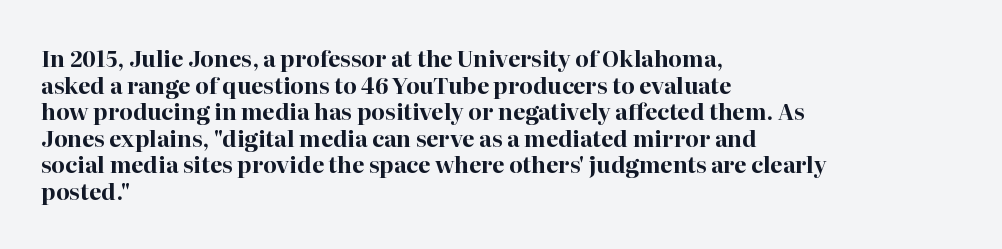
{"italic": "no", "bold": "yes", "underline": "no", "align": "left", "line_spacing_ratio": 1.21, "letter_spacing": "normal", "letter_spacing_em": 0.0, "glyph_px": 22}
